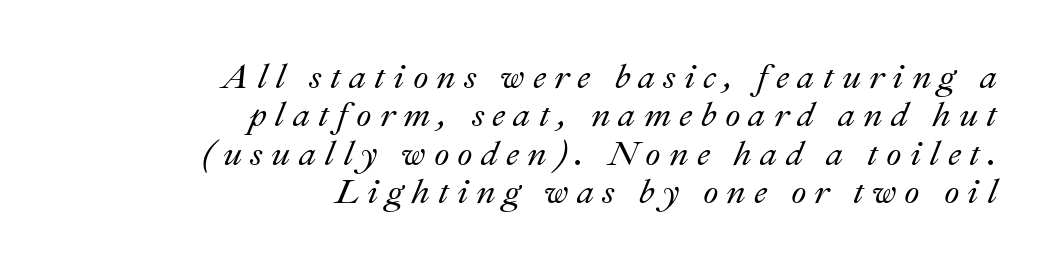
This sample is right-justified, so line beginnings fall wherever the words allow. Descenders hang freely into open space. The horizontal fit of the characters is loose and conspicuously gappy. Varying glyph widths throughout — classic text-font behaviour. Rendered with sloped, italic letterforms.
